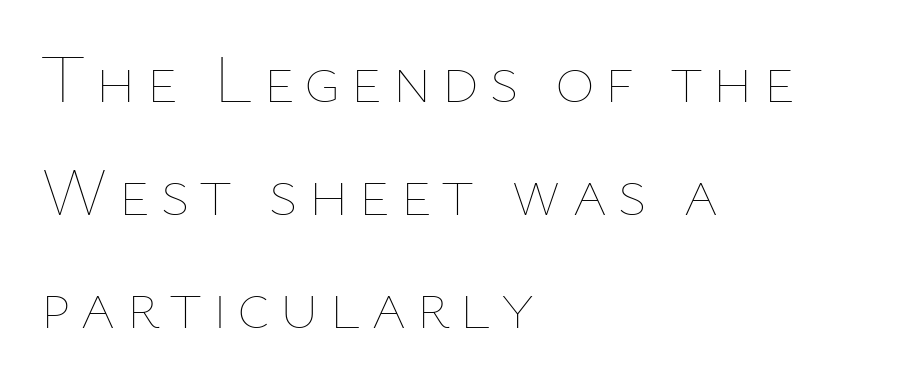
Is there any slant? The stems are plumb. Stems here are at most as thick as an everyday book face. Does the leading feel generous? No, just average. Think of a printed novel: that variable character pitch is what you see here. Every row of glyphs begins at an identical x-position on the left.
